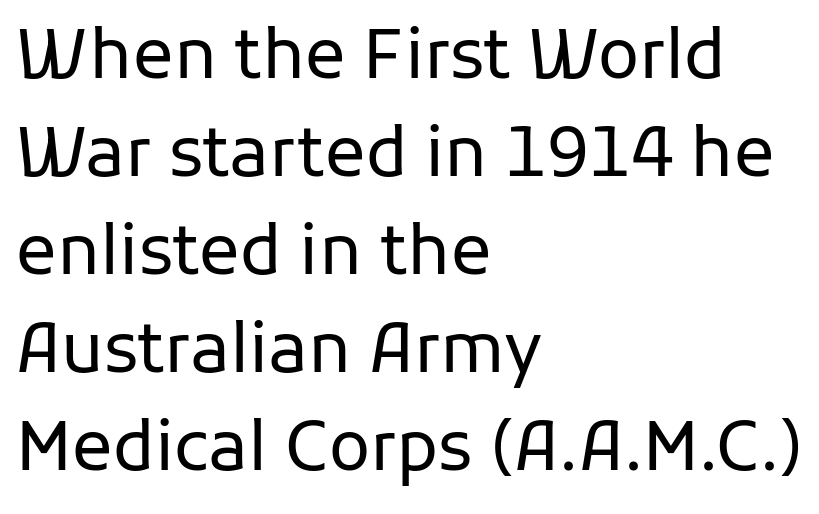
Q: Is the text bold? A: No.
Q: Is the text italic (slanted)? A: No, it is upright.
Q: Is the typeface a serif or a sans-serif typeface? A: Sans-serif.
Q: Is the text underlined? A: No.
Q: How is the paragraph aligned? A: Left-aligned.
Q: Is the spacing between letters normal or unusually wide? A: Normal.
Q: Is the spacing between lines tight, normal or loose? A: Normal.
Q: Width (condensed, normal, or wide)? A: Normal.
Q: Stroke contrast? A: Low.
Q: x-height? A: Medium.
Q: Monospaced? A: No.
